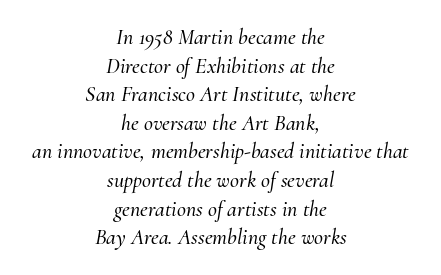
Q: Is the text italic (slanted)? A: Yes, it leans right by about 10 degrees.
Q: Is the text underlined? A: No.
Q: How is the paragraph aligned? A: Centered.
Q: Is the spacing between letters normal or unusually wide? A: Normal.
Q: Is the spacing between lines tight, normal or loose? A: Normal.
